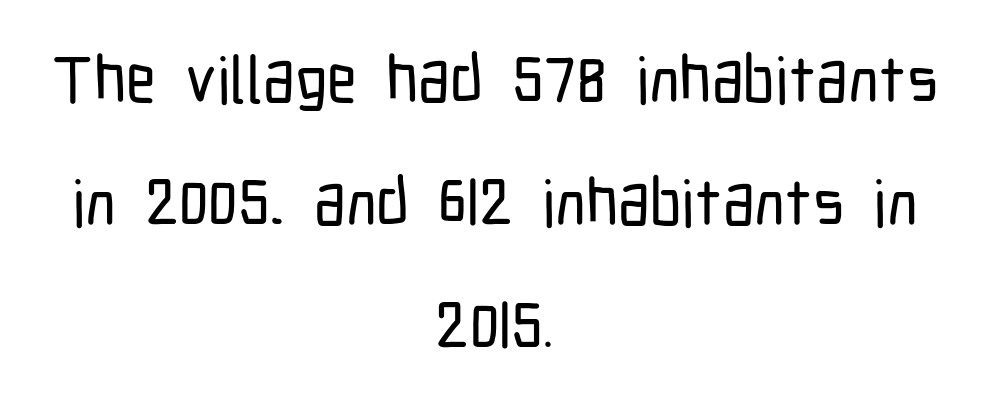
The image shows 65 px condensed sans-serif type, upright; set centered, line spacing 1.89x, normal letter spacing, not underlined; low stroke contrast and a medium x-height.
